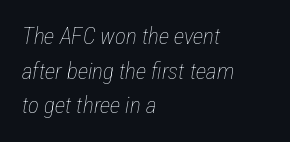
What stands out about the letter spacing? Nothing — it is the standard amount. The passage shown is not underscored anywhere. This sample keeps an unexceptional amount of space between lines. The text carries the slant typical of an italic or oblique font. Counters stay open thanks to moderate or lighter strokes. All the whitespace from short lines collects on the right.
